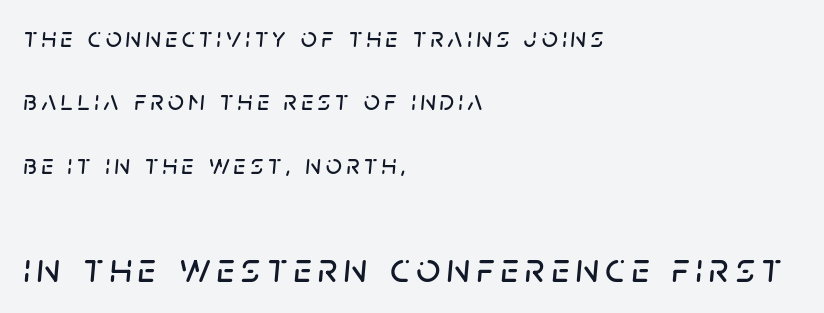
Q: Is the text italic (slanted)? A: Yes, it leans right by about 5 degrees.
Q: Is the text underlined? A: No.
Q: How is the paragraph aligned? A: Left-aligned.
Q: Is the spacing between lines tight, normal or loose? A: Loose.
Q: Which block of text is set in a larger size, the first (top) or the second (bottom)? A: The second (bottom) one.
Q: Width (condensed, normal, or wide)? A: Normal.
Q: Stroke contrast? A: Low.
Q: x-height? A: Large.
Q: Monospaced? A: No.
